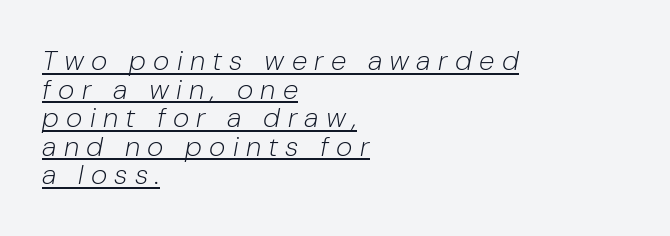
{"italic": "yes", "lean": "right", "slant_degrees": 10, "bold": "no", "weight": "light", "width": "normal", "stroke_contrast": "low", "x_height": "medium", "monospaced": "no", "underline": "yes", "align": "left", "line_spacing": "tight", "line_spacing_ratio": 1.02, "letter_spacing": "wide", "letter_spacing_em": 0.26, "glyph_px": 28}
